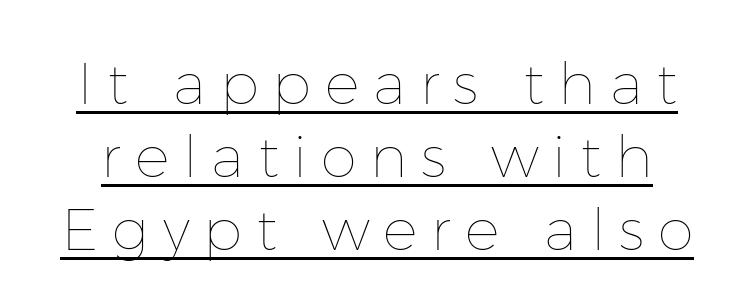
The image shows 58 px thin type, upright; set normal line spacing (1.26x), unusually wide letter spacing (+0.24 em), underlined; low stroke contrast and a medium x-height.
